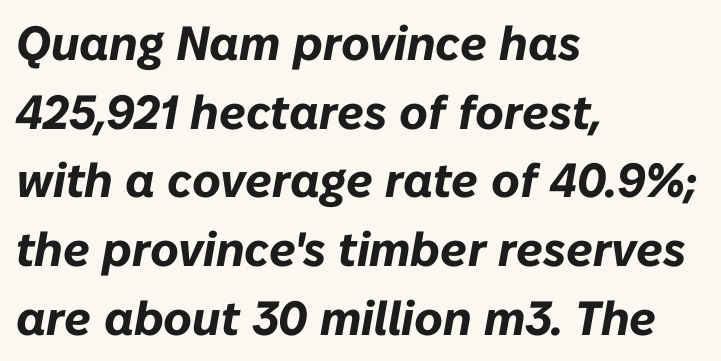
Q: Is the text bold? A: Yes.
Q: Is the text italic (slanted)? A: Yes, it leans right by about 10 degrees.
Q: Is the text underlined? A: No.
Q: How is the paragraph aligned? A: Left-aligned.
Q: Is the spacing between letters normal or unusually wide? A: Normal.
Q: Is the spacing between lines tight, normal or loose? A: Normal.
Q: Width (condensed, normal, or wide)? A: Normal.
Q: Stroke contrast? A: Low.
Q: x-height? A: Medium.
Q: Monospaced? A: No.
